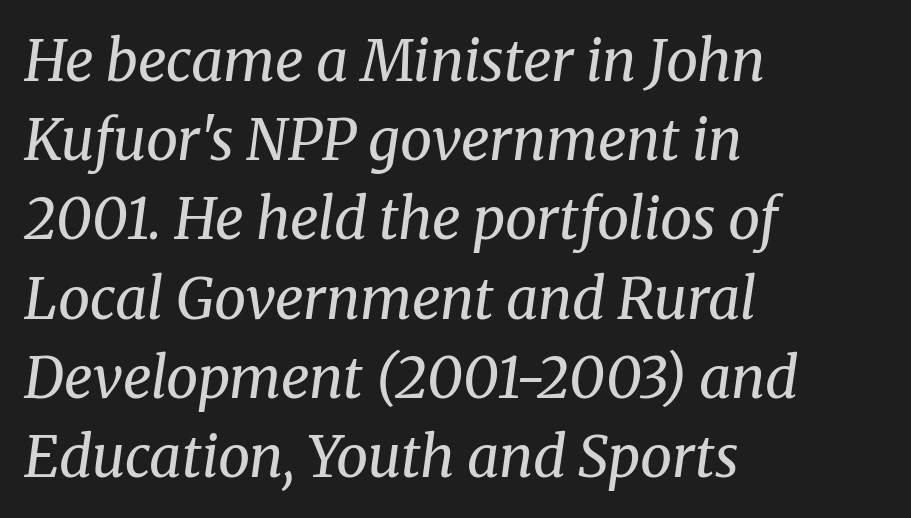
{"serif": "yes", "italic": "yes", "lean": "right", "slant_degrees": 8, "bold": "no", "weight": "regular", "width": "normal", "stroke_contrast": "medium", "x_height": "medium", "monospaced": "no", "underline": "no", "align": "left", "line_spacing": "normal", "line_spacing_ratio": 1.39, "letter_spacing": "normal", "letter_spacing_em": 0.0, "glyph_px": 57}
